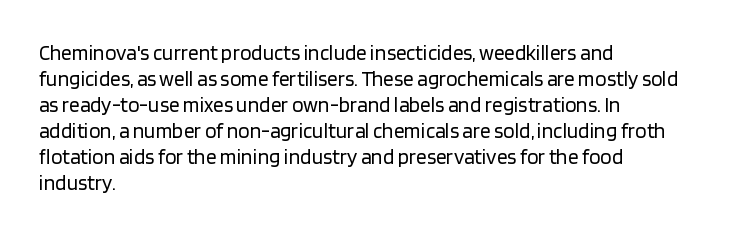
{"italic": "no", "bold": "no", "underline": "no", "align": "left", "line_spacing_ratio": 1.24, "letter_spacing": "normal", "letter_spacing_em": 0.0, "glyph_px": 21}
